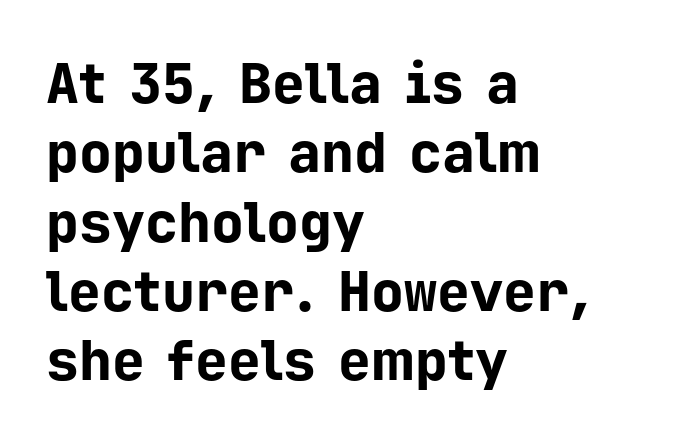
The image shows 55 px bold sans-serif type, upright, monospaced; set left-aligned, normal line spacing (1.26x), normal letter spacing, not underlined; low stroke contrast and a medium x-height.
